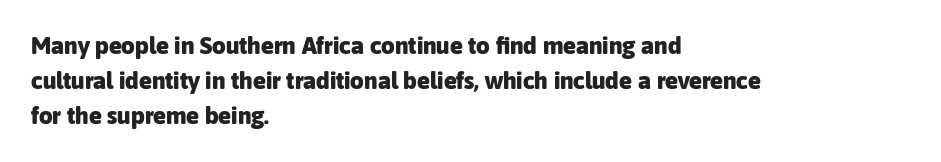
Q: Is the text bold? A: Yes.
Q: Is the text italic (slanted)? A: No, it is upright.
Q: Is the text underlined? A: No.
Q: How is the paragraph aligned? A: Left-aligned.
Q: Is the spacing between letters normal or unusually wide? A: Normal.
Q: Is the spacing between lines tight, normal or loose? A: Normal.
